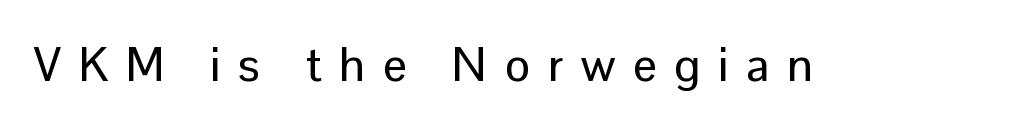
{"serif": "no", "italic": "no", "width": "normal", "stroke_contrast": "low", "x_height": "medium", "monospaced": "no", "underline": "no", "letter_spacing": "wide", "letter_spacing_em": 0.38, "glyph_px": 47}
